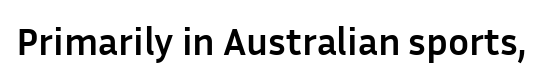
Q: Is the text bold? A: Yes.
Q: Is the text italic (slanted)? A: No, it is upright.
Q: Is the typeface a serif or a sans-serif typeface? A: Sans-serif.
Q: Is the text underlined? A: No.
Q: Is the spacing between letters normal or unusually wide? A: Normal.
Q: Width (condensed, normal, or wide)? A: Normal.
Q: Stroke contrast? A: Low.
Q: x-height? A: Medium.
Q: Monospaced? A: No.
